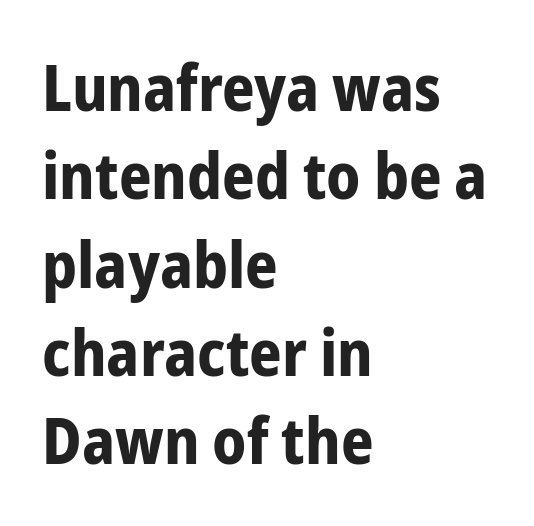
How heavy is the stroke? Heavy — this is a bold. Quick note: not italic, upright. Has an underline been added? It has not. Is this a fixed-width face? No — the glyphs have proportional, varying widths. A typesetter would call this leading conventional body-copy spacing. The letterforms sit shoulder to shoulder at normal distance.
